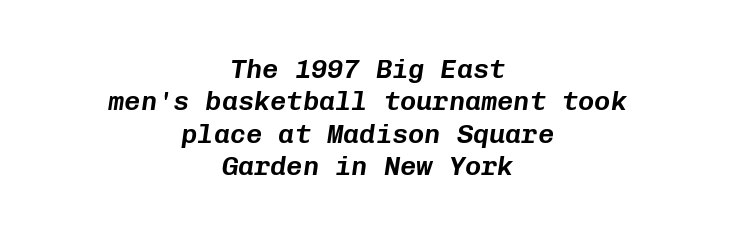
Q: Is the text italic (slanted)? A: Yes, it leans right by about 8 degrees.
Q: Is the text underlined? A: No.
Q: How is the paragraph aligned? A: Centered.
Q: Is the spacing between letters normal or unusually wide? A: Normal.
